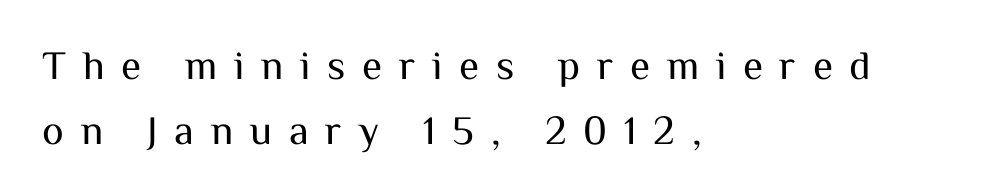
Someone cranked the tracking dial way up on this one. Posture: straight, roman, zero tilt. This rendering uses left alignment, leaving the right contour irregular. Has an underline been added? It has not. These lines are composed in type without serifs.
